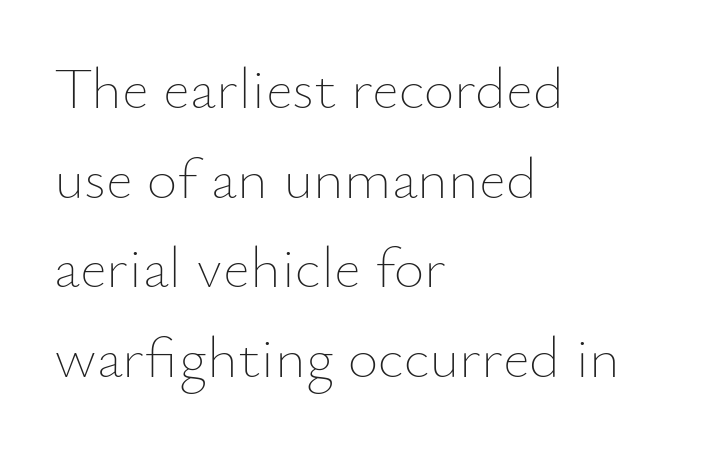
Note the varied advance widths — an 'i' is clearly narrower than an 'm'. Inter-character spacing is left at the font's built-in metrics. The leading is moderate, giving the passage an even texture. This rendering uses left alignment, leaving the right contour irregular. A clean baseline with only descenders dipping below it. No extra ink here — the face is not bold.
